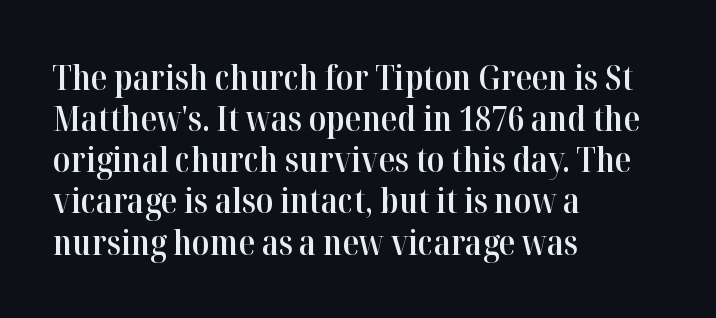
Q: Is the text bold? A: Semi-bold.
Q: Is the text italic (slanted)? A: No, it is upright.
Q: Is the typeface a serif or a sans-serif typeface? A: Serif.
Q: Is the text underlined? A: No.
Q: How is the paragraph aligned? A: Left-aligned.
Q: Is the spacing between letters normal or unusually wide? A: Normal.
Q: Width (condensed, normal, or wide)? A: Normal.
Q: Stroke contrast? A: High.
Q: x-height? A: Medium.
Q: Monospaced? A: No.
